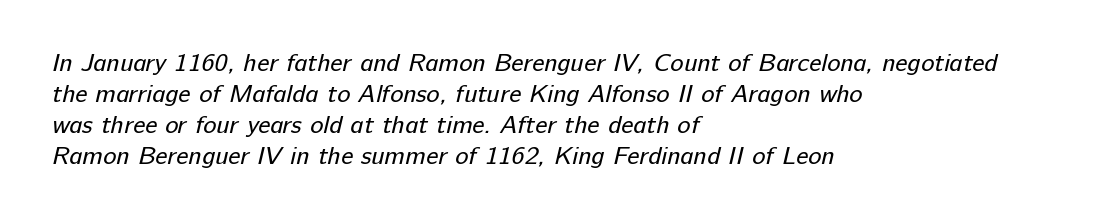
The space directly below the letters is spotless. Layout note: lines flush left. Weight: not bold — regular or lighter. Look at the tracking — it's just the regular setting, nothing added.
